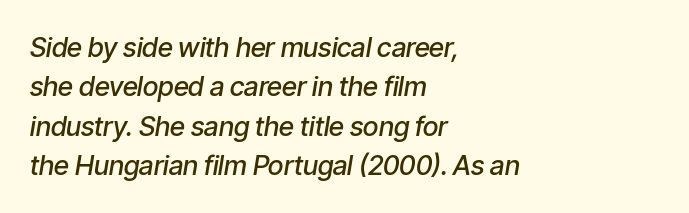
Q: Is the text bold? A: Semi-bold.
Q: Is the text italic (slanted)? A: Yes, it leans right by about 9 degrees.
Q: Is the text underlined? A: No.
Q: How is the paragraph aligned? A: Left-aligned.
Q: Is the spacing between letters normal or unusually wide? A: Normal.
Q: Is the spacing between lines tight, normal or loose? A: Normal.
